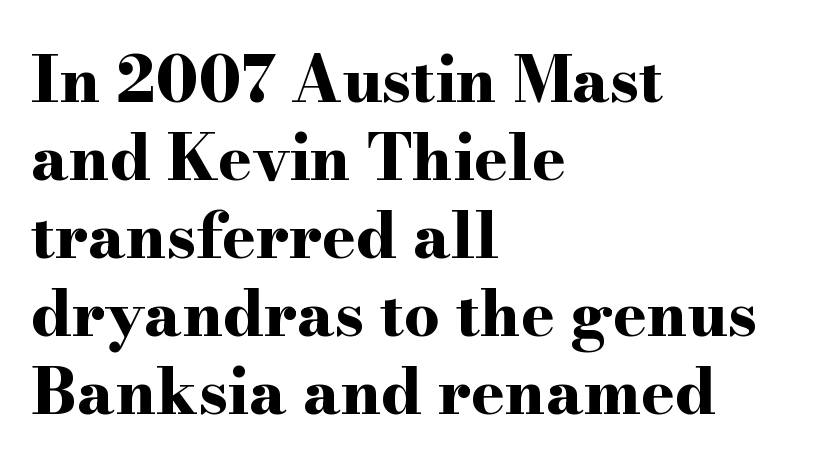
{"serif": "yes", "italic": "no", "bold": "yes", "weight": "bold", "width": "wide", "stroke_contrast": "high", "x_height": "small", "monospaced": "no", "underline": "no", "align": "left", "line_spacing_ratio": 1.24, "letter_spacing": "normal", "letter_spacing_em": 0.0, "glyph_px": 63}
